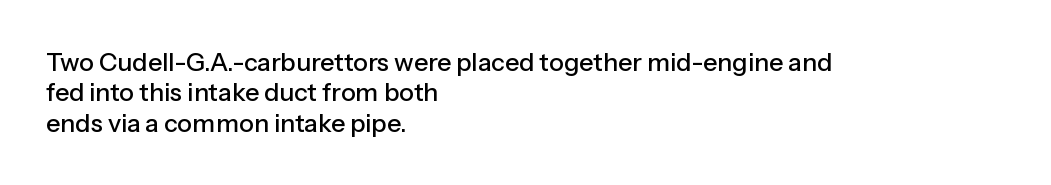
The typography opts for an upright posture over an oblique one. The letterforms sit shoulder to shoulder at normal distance. Compared with a centered layout, this one pins lines to the left instead. Descenders are the only things crossing below the line.
